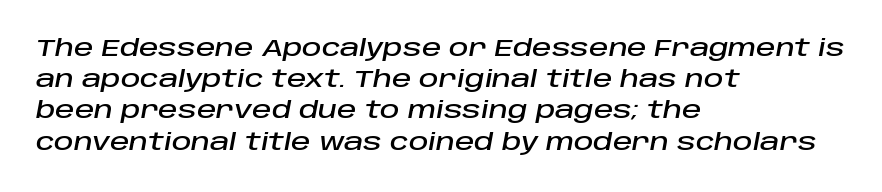
Q: Is the text italic (slanted)? A: Yes, it leans right by about 10 degrees.
Q: Is the text underlined? A: No.
Q: How is the paragraph aligned? A: Left-aligned.
Q: Is the spacing between letters normal or unusually wide? A: Normal.
Q: Is the spacing between lines tight, normal or loose? A: Normal.
